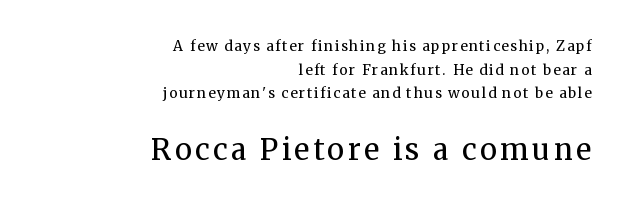
{"serif": "yes", "italic": "no", "bold": "no", "weight": "regular", "width": "normal", "stroke_contrast": "medium", "x_height": "medium", "monospaced": "no", "underline": "no", "align": "right", "line_spacing": "normal", "line_spacing_ratio": 1.69, "larger_block": "second", "size_ratio": 2.07, "glyph_px": 29}
